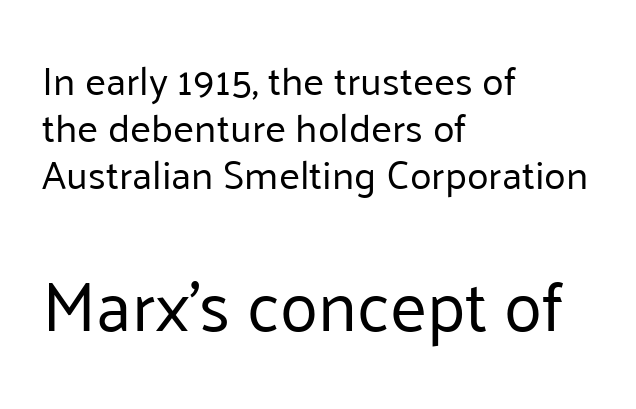
Q: Is the text bold? A: No.
Q: Is the text italic (slanted)? A: No, it is upright.
Q: Is the typeface a serif or a sans-serif typeface? A: Sans-serif.
Q: Is the text underlined? A: No.
Q: How is the paragraph aligned? A: Left-aligned.
Q: Is the spacing between letters normal or unusually wide? A: Normal.
Q: Which block of text is set in a larger size, the first (top) or the second (bottom)? A: The second (bottom) one.
Q: Width (condensed, normal, or wide)? A: Normal.
Q: Stroke contrast? A: Low.
Q: x-height? A: Medium.
Q: Monospaced? A: No.
